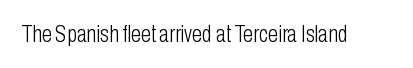
The image shows 23 px text type, upright; set normal letter spacing, not underlined.
